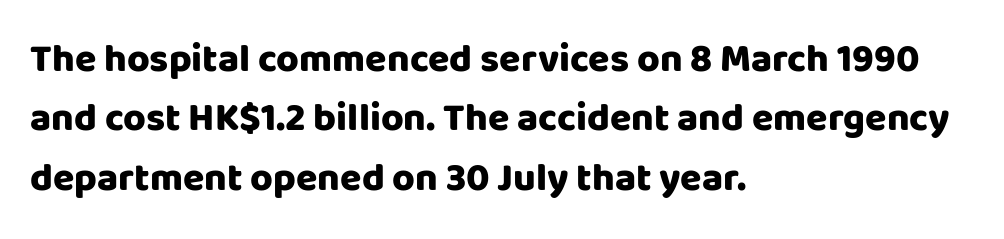
The image shows 39 px heavy sans-serif type, upright; set left-aligned, normal line spacing (1.52x), normal letter spacing, not underlined; low stroke contrast and a large x-height.
